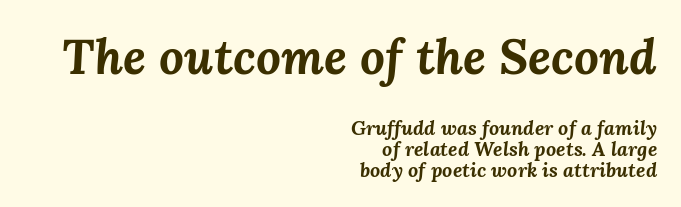
Q: Is the text bold? A: Yes.
Q: Is the text italic (slanted)? A: Yes, it leans right by about 3 degrees.
Q: Is the text underlined? A: No.
Q: How is the paragraph aligned? A: Right-aligned.
Q: Is the spacing between letters normal or unusually wide? A: Normal.
Q: Is the spacing between lines tight, normal or loose? A: Tight.
Q: Which block of text is set in a larger size, the first (top) or the second (bottom)? A: The first (top) one.
Q: Width (condensed, normal, or wide)? A: Normal.
Q: Stroke contrast? A: Medium.
Q: x-height? A: Medium.
Q: Monospaced? A: No.
